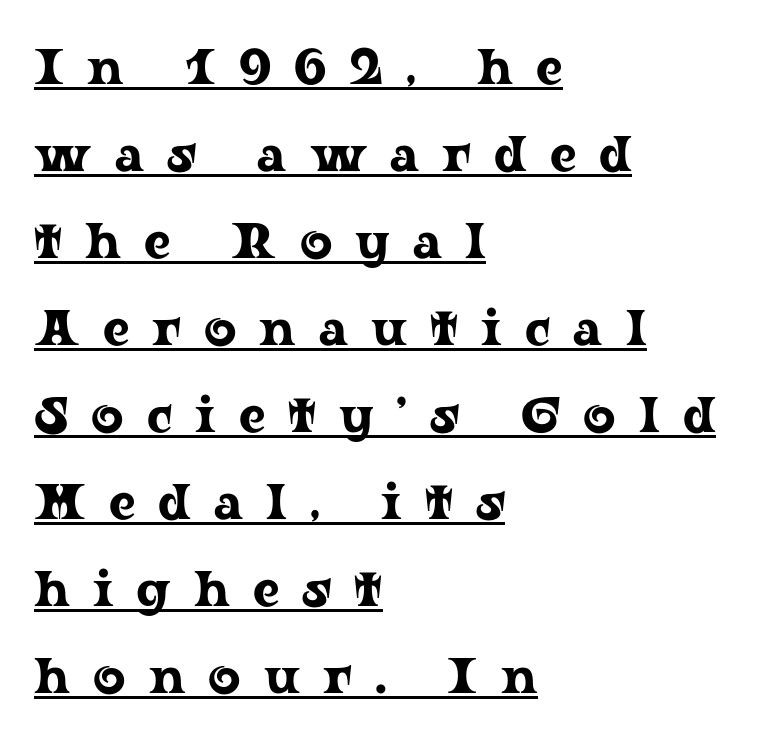
A student would call this left alignment; a typographer would say flush left, rag right. The font family rendered here belongs to the serif group. Each letter keeps its own natural width here, so spacing adapts to shape. The font's upright variant was chosen for this text.
